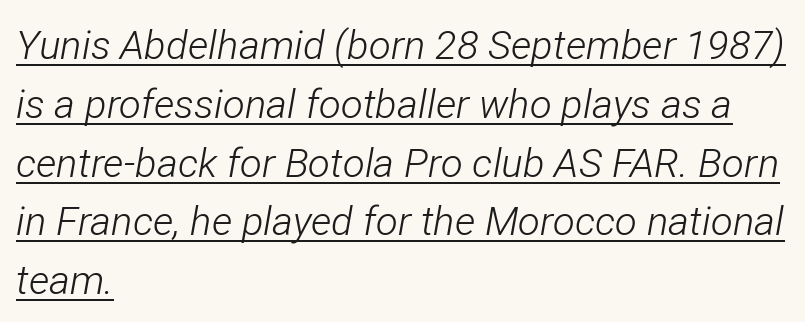
Q: Is the text bold? A: No.
Q: Is the text italic (slanted)? A: Yes, it leans right by about 12 degrees.
Q: Is the text underlined? A: Yes.
Q: How is the paragraph aligned? A: Left-aligned.
Q: Is the spacing between letters normal or unusually wide? A: Normal.
Q: Is the spacing between lines tight, normal or loose? A: Normal.
Q: Width (condensed, normal, or wide)? A: Condensed.
Q: Stroke contrast? A: Low.
Q: x-height? A: Medium.
Q: Monospaced? A: No.
